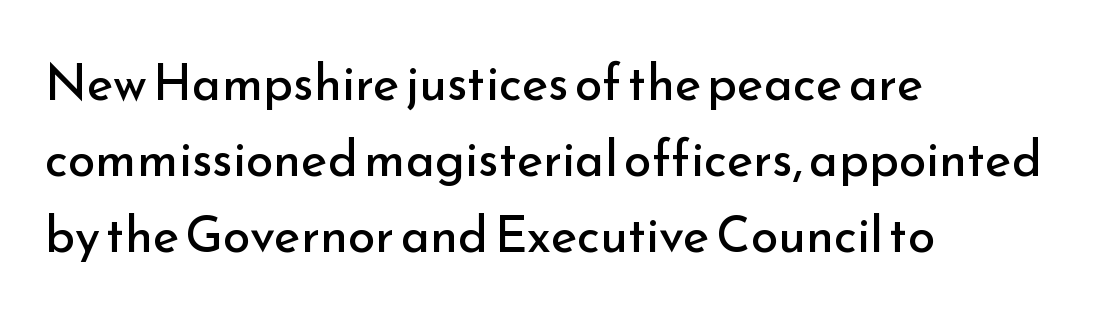
Q: Is the text bold? A: No.
Q: Is the text italic (slanted)? A: No, it is upright.
Q: Is the typeface a serif or a sans-serif typeface? A: Sans-serif.
Q: Is the text underlined? A: No.
Q: How is the paragraph aligned? A: Left-aligned.
Q: Is the spacing between letters normal or unusually wide? A: Normal.
Q: Is the spacing between lines tight, normal or loose? A: Normal.
Q: Width (condensed, normal, or wide)? A: Normal.
Q: Stroke contrast? A: Low.
Q: x-height? A: Small.
Q: Monospaced? A: No.
